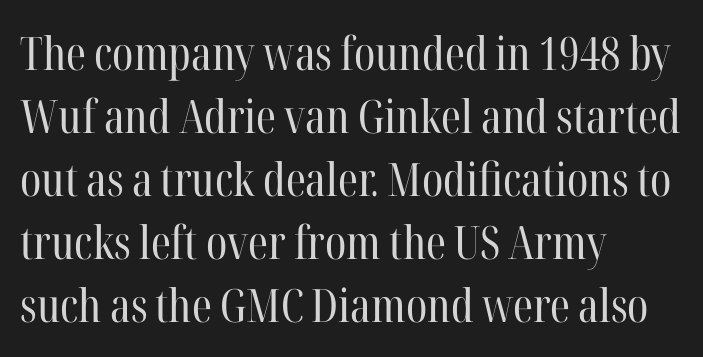
Q: Is the text bold? A: No.
Q: Is the text italic (slanted)? A: No, it is upright.
Q: Is the typeface a serif or a sans-serif typeface? A: Serif.
Q: Is the text underlined? A: No.
Q: How is the paragraph aligned? A: Left-aligned.
Q: Is the spacing between letters normal or unusually wide? A: Normal.
Q: Is the spacing between lines tight, normal or loose? A: Normal.
Q: Width (condensed, normal, or wide)? A: Condensed.
Q: Stroke contrast? A: High.
Q: x-height? A: Medium.
Q: Monospaced? A: No.
